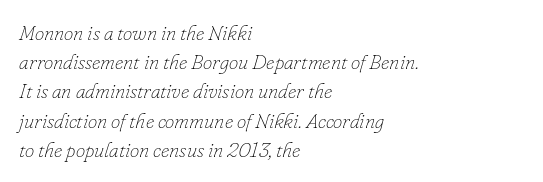
{"italic": "yes", "lean": "right", "slant_degrees": 16, "bold": "no", "underline": "no", "align": "left", "line_spacing": "normal", "line_spacing_ratio": 1.39, "letter_spacing": "normal", "letter_spacing_em": 0.0, "glyph_px": 21}
